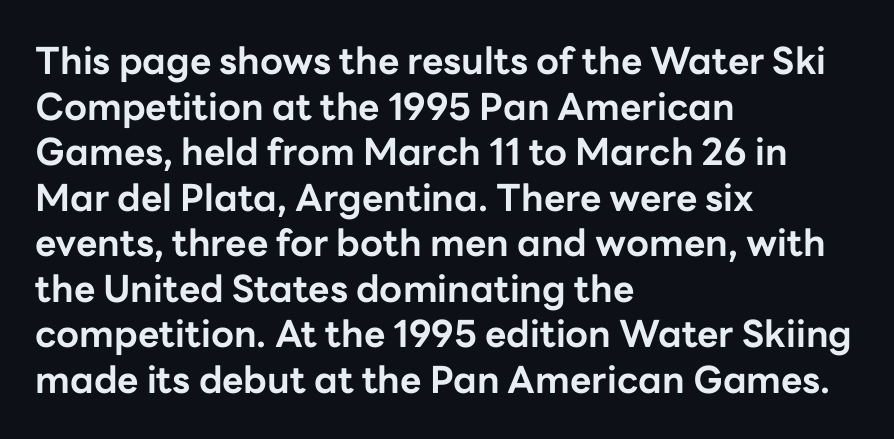
Quick note: underline off. Students, this is bold: see how much ink each stroke carries. These lines are rendered in a variable-pitch font. The letters stand straight up with perfectly vertical stems. This rendering employs a face without finishing strokes, i.e., a sans-serif.
